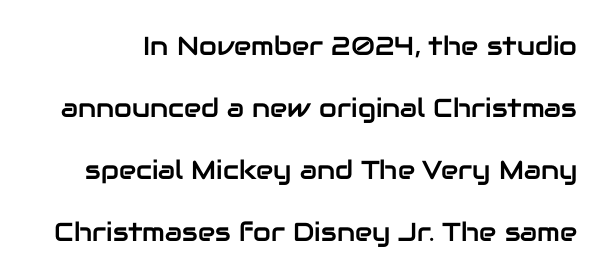
The image shows 26 px text type, upright; set loose line spacing (2.38x), normal letter spacing, not underlined.
